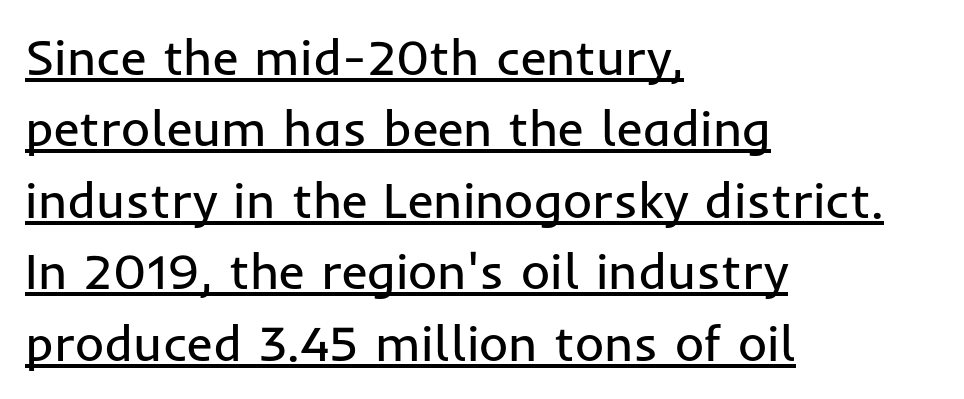
{"serif": "no", "italic": "no", "bold": "no", "weight": "regular", "width": "normal", "stroke_contrast": "low", "x_height": "medium", "monospaced": "no", "underline": "yes", "align": "left", "line_spacing": "normal", "line_spacing_ratio": 1.43, "letter_spacing": "normal", "letter_spacing_em": 0.0, "glyph_px": 50}
